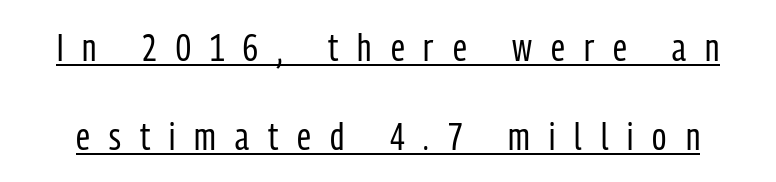
The image shows 39 px regular-weight, condensed sans-serif type, upright; set loose line spacing (2.28x), unusually wide letter spacing (+0.49 em), underlined; low stroke contrast and a medium x-height.
